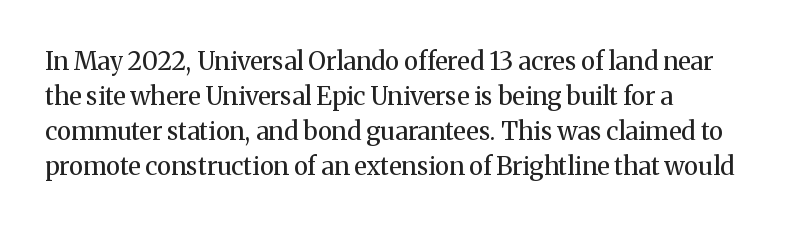
Nobody drew a line under any word here. The passage is arranged the way most books set body copy — flush left. Is the stroke heavy? The answer is a plain regular-or-lighter. Nobody touched the tracking dial on this one. A roman cut, with each character standing at attention. The space between consecutive lines is moderate.
